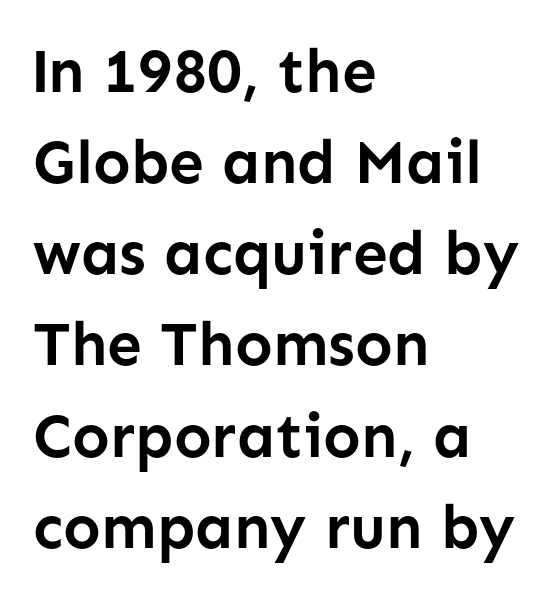
This is roman type, the default non-slanted kind. Spacing verdict: proportional, widths tailored to each character. These lines sit exactly where default settings would place them. These lines carry a lot of weight — the face is fully bold. No extra tracking has been applied to these lines.
